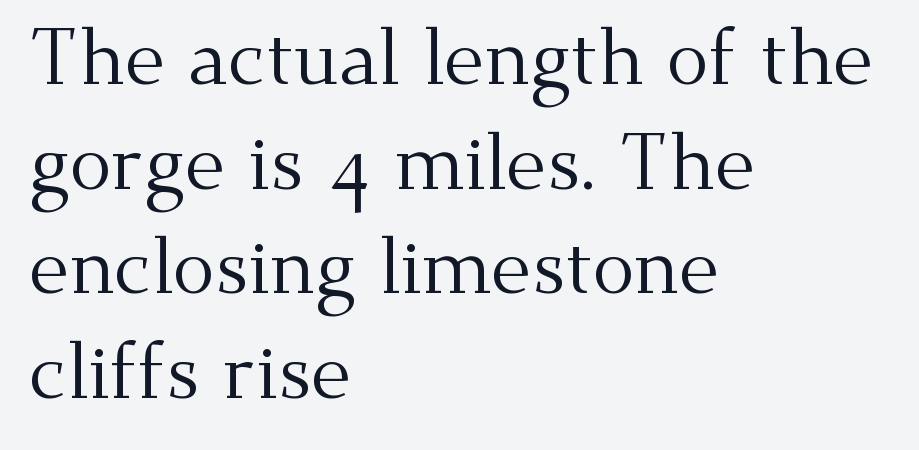
Q: Is the text bold? A: No.
Q: Is the text italic (slanted)? A: No, it is upright.
Q: Is the typeface a serif or a sans-serif typeface? A: Serif.
Q: Is the text underlined? A: No.
Q: How is the paragraph aligned? A: Left-aligned.
Q: Is the spacing between letters normal or unusually wide? A: Normal.
Q: Is the spacing between lines tight, normal or loose? A: Normal.
Q: Width (condensed, normal, or wide)? A: Normal.
Q: Stroke contrast? A: Medium.
Q: x-height? A: Small.
Q: Monospaced? A: No.
